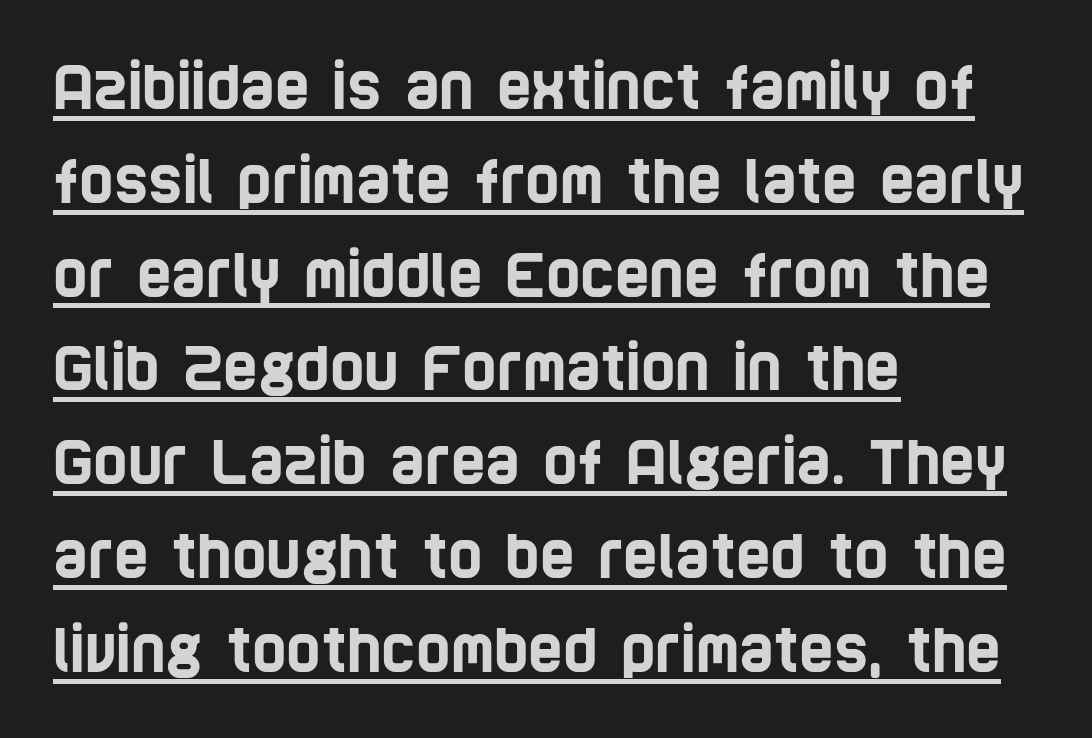
Q: Is the typeface a serif or a sans-serif typeface? A: Sans-serif.
Q: Is the text underlined? A: Yes.
Q: How is the paragraph aligned? A: Left-aligned.
Q: Is the spacing between letters normal or unusually wide? A: Normal.
Q: Is the spacing between lines tight, normal or loose? A: Normal.
Q: Width (condensed, normal, or wide)? A: Condensed.
Q: Stroke contrast? A: Low.
Q: x-height? A: Large.
Q: Monospaced? A: No.
